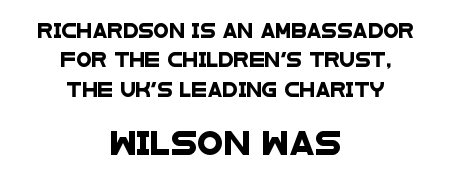
{"underline": "no", "align": "center", "line_spacing": "loose", "line_spacing_ratio": 2.09, "letter_spacing": "normal", "letter_spacing_em": 0.0, "larger_block": "second", "size_ratio": 1.71, "glyph_px": 24}
